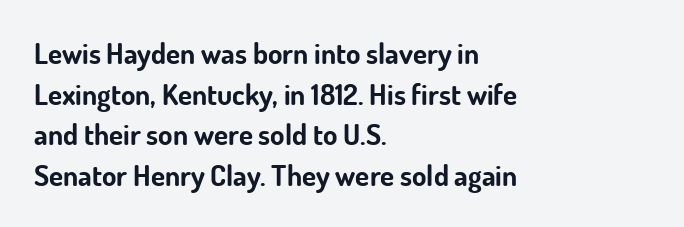
Q: Is the text bold? A: Yes.
Q: Is the text italic (slanted)? A: No, it is upright.
Q: Is the typeface a serif or a sans-serif typeface? A: Sans-serif.
Q: Is the text underlined? A: No.
Q: How is the paragraph aligned? A: Left-aligned.
Q: Is the spacing between letters normal or unusually wide? A: Normal.
Q: Is the spacing between lines tight, normal or loose? A: Normal.
Q: Width (condensed, normal, or wide)? A: Normal.
Q: Stroke contrast? A: Low.
Q: x-height? A: Small.
Q: Monospaced? A: No.
